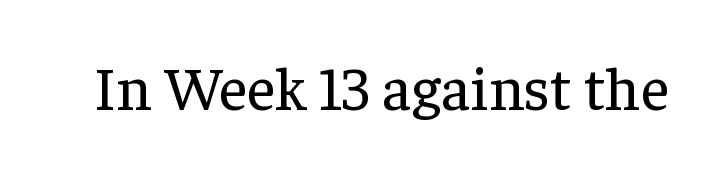
Q: Is the text bold? A: No.
Q: Is the text italic (slanted)? A: No, it is upright.
Q: Is the typeface a serif or a sans-serif typeface? A: Serif.
Q: Is the text underlined? A: No.
Q: Is the spacing between letters normal or unusually wide? A: Normal.
Q: Width (condensed, normal, or wide)? A: Normal.
Q: Stroke contrast? A: Low.
Q: x-height? A: Medium.
Q: Monospaced? A: No.
